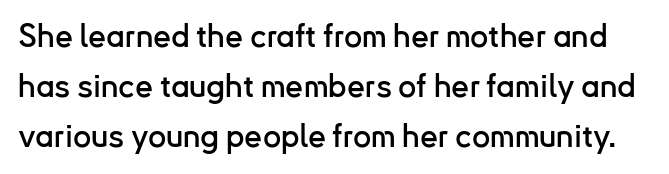
The designer left line spacing at the default. Looks like regular typesetting: each glyph gets only the width it needs. The strip under each line holds only bare page. Typographically, this falls in the sans-serif category. Inter-character spacing is left at the font's built-in metrics.
